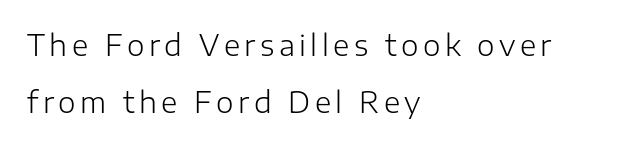
Unlike italic type, these characters show no tilt at all. The rendering shows plain stroke endings on the letterforms — a sans-serif design. Reading down the column, the eye jumps a long way to each next line. Counters stay open thanks to moderate or lighter strokes.
